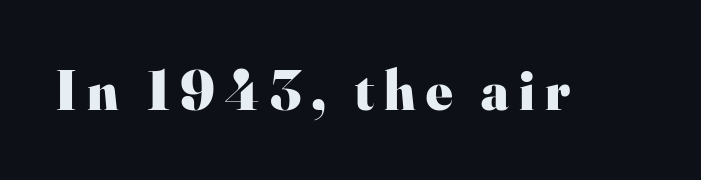
{"serif": "yes", "italic": "no", "bold": "yes", "weight": "heavy", "width": "normal", "stroke_contrast": "high", "x_height": "small", "monospaced": "no", "underline": "no", "glyph_px": 56}
